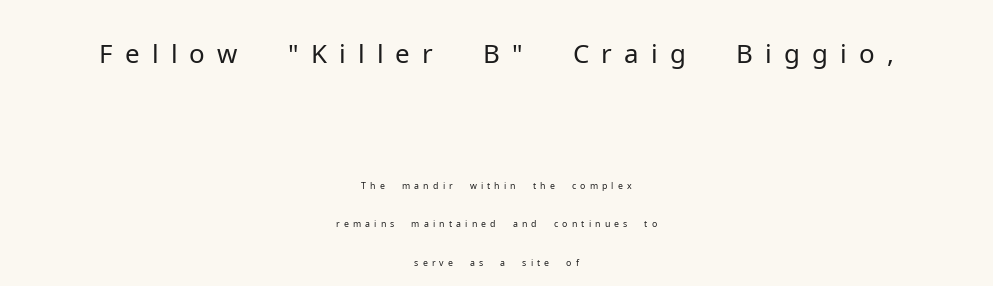
You can tell from the bare stems that sans-serif type was used. Compared with typical body copy, the letter spacing here is much looser. A student would notice the top passage is typeset larger than what follows. Italic: no, the glyphs are upright roman. The leading is generous, giving the passage an open texture. Summary of weight: not heavy and not bold.
